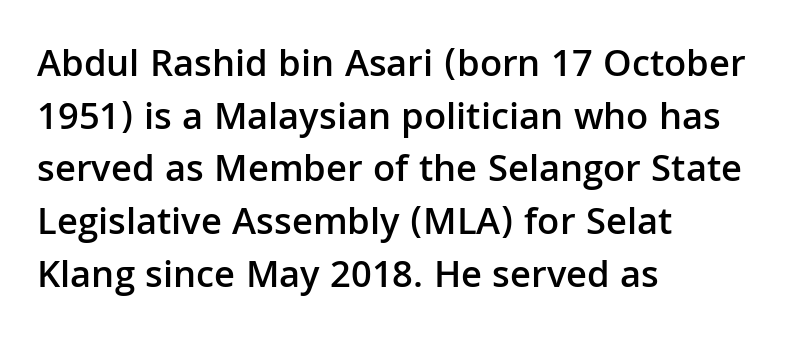
The face used here is a semibold: visibly heavier than regular, lighter than bold. Horizontal alignment here is leftward, the default for most running prose. These lines are composed in type without serifs. A normal amount of white space separates one row of letters from the next. No word sits above an underline.
